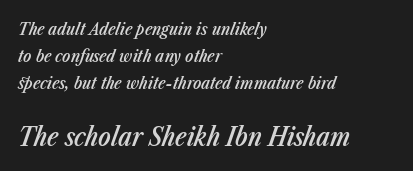
The image shows 26 px text type, italic (leaning right); set left-aligned, normal line spacing (1.59x), normal letter spacing, not underlined; the second (bottom) block is 1.53x larger.
